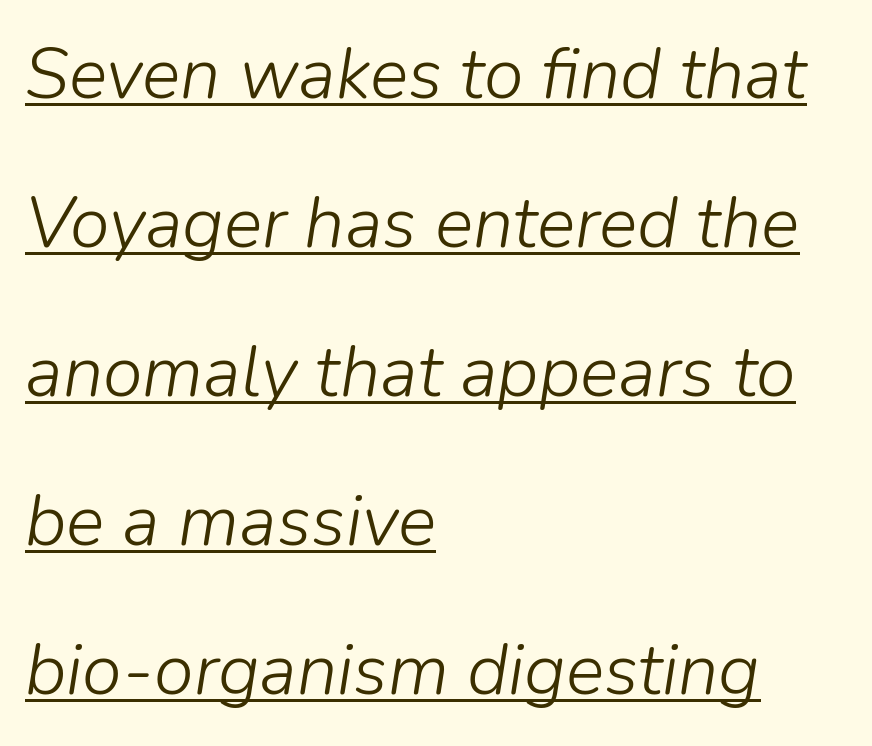
Q: Is the text bold? A: No.
Q: Is the text italic (slanted)? A: Yes, it leans right by about 9 degrees.
Q: Is the text underlined? A: Yes.
Q: How is the paragraph aligned? A: Left-aligned.
Q: Is the spacing between letters normal or unusually wide? A: Normal.
Q: Is the spacing between lines tight, normal or loose? A: Loose.
Q: Width (condensed, normal, or wide)? A: Normal.
Q: Stroke contrast? A: Low.
Q: x-height? A: Medium.
Q: Monospaced? A: No.
